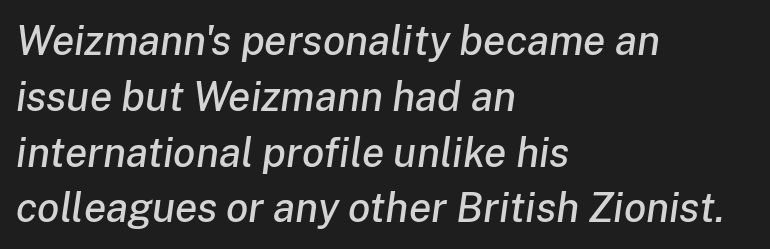
The image shows 41 px text type, italic (leaning right); set left-aligned, normal line spacing (1.36x), normal letter spacing, not underlined; low stroke contrast and a medium x-height.
